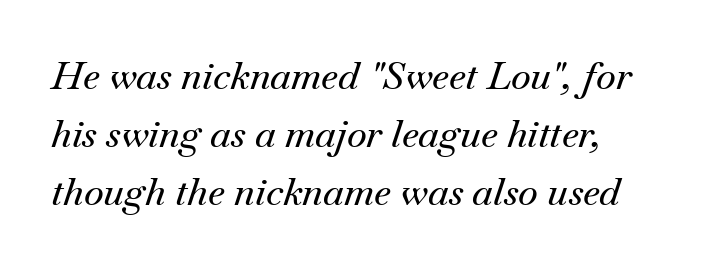
Q: Is the text italic (slanted)? A: Yes, it leans right by about 18 degrees.
Q: Is the typeface a serif or a sans-serif typeface? A: Serif.
Q: Is the text underlined? A: No.
Q: Is the spacing between letters normal or unusually wide? A: Normal.
Q: Is the spacing between lines tight, normal or loose? A: Normal.
Q: Width (condensed, normal, or wide)? A: Normal.
Q: Stroke contrast? A: Medium.
Q: x-height? A: Small.
Q: Monospaced? A: No.
